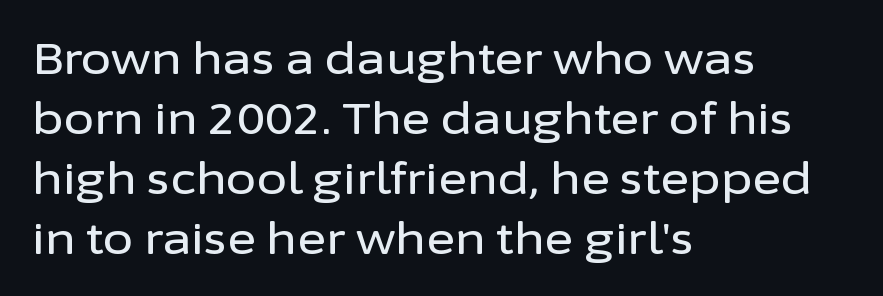
{"serif": "no", "italic": "no", "width": "normal", "stroke_contrast": "low", "x_height": "medium", "monospaced": "no", "underline": "no", "align": "left", "line_spacing": "normal", "line_spacing_ratio": 1.36, "letter_spacing": "normal", "letter_spacing_em": 0.0, "glyph_px": 44}
